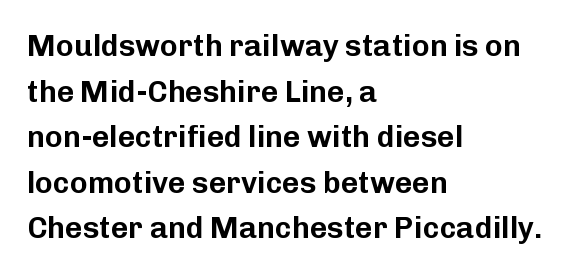
{"serif": "no", "italic": "no", "width": "normal", "stroke_contrast": "low", "x_height": "medium", "monospaced": "no", "underline": "no", "align": "left", "line_spacing": "normal", "line_spacing_ratio": 1.52, "letter_spacing": "normal", "letter_spacing_em": 0.0, "glyph_px": 30}
